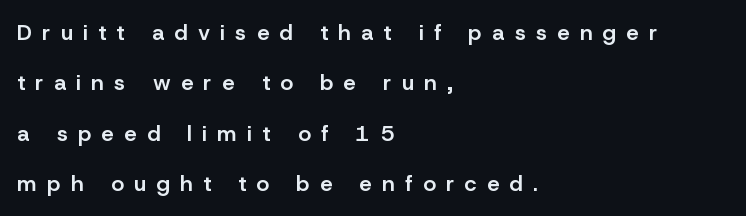
The image shows 22 px text type, upright; set left-aligned, loose line spacing (2.29x), unusually wide letter spacing (+0.47 em), not underlined.
